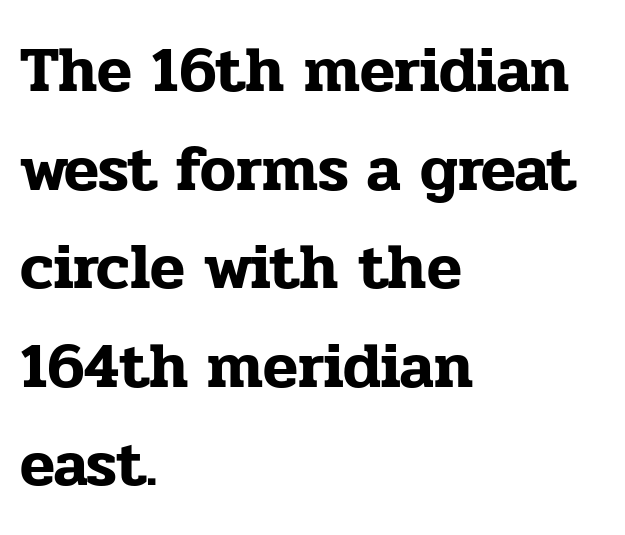
{"serif": "yes", "italic": "no", "width": "normal", "stroke_contrast": "low", "x_height": "medium", "monospaced": "no", "underline": "no", "align": "left", "line_spacing": "normal", "line_spacing_ratio": 1.54, "letter_spacing": "normal", "letter_spacing_em": 0.0, "glyph_px": 64}
